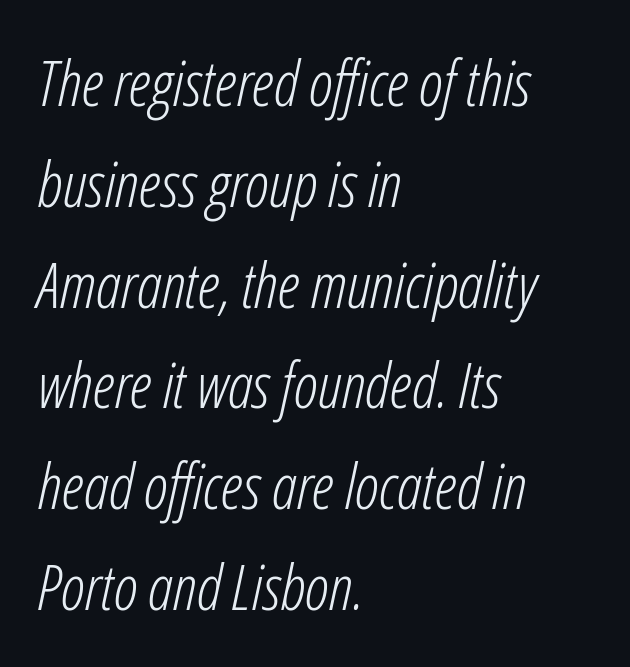
No word sits above an underline. The lines sit at an ordinary, default distance from one another. Is the letter spacing exaggerated? No — it looks like the ordinary default. You could not count columns in this text — the font is proportionally spaced. Leftover space on each line is placed entirely after the last word.
